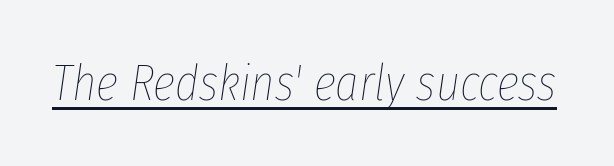
Q: Is the text bold? A: No.
Q: Is the text italic (slanted)? A: Yes, it leans right by about 8 degrees.
Q: Is the text underlined? A: Yes.
Q: Is the spacing between letters normal or unusually wide? A: Normal.
Q: Width (condensed, normal, or wide)? A: Condensed.
Q: Stroke contrast? A: Low.
Q: x-height? A: Medium.
Q: Monospaced? A: No.
